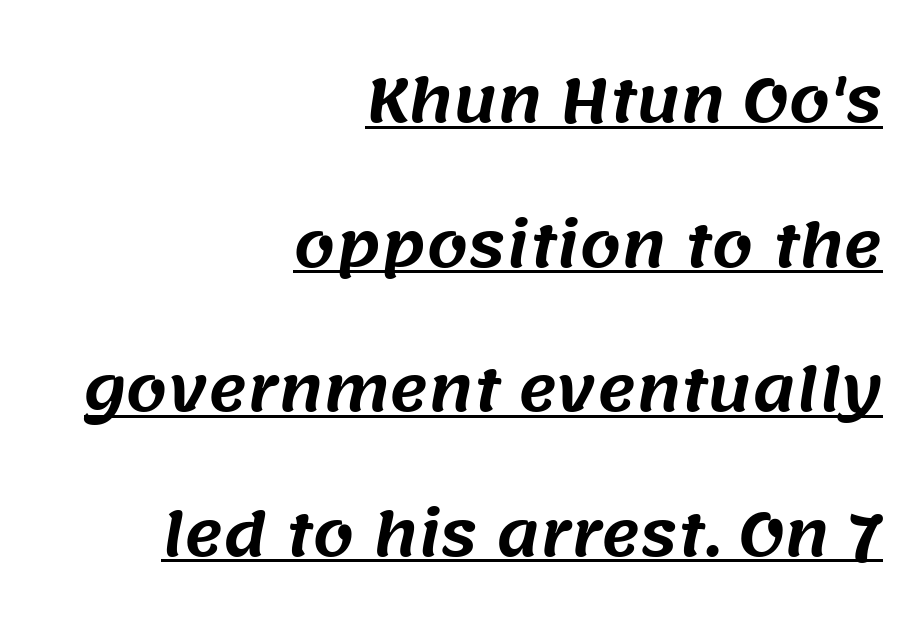
The image shows 59 px sans-serif type; set right-aligned, loose line spacing (2.45x), normal letter spacing, underlined; medium stroke contrast and a large x-height.
